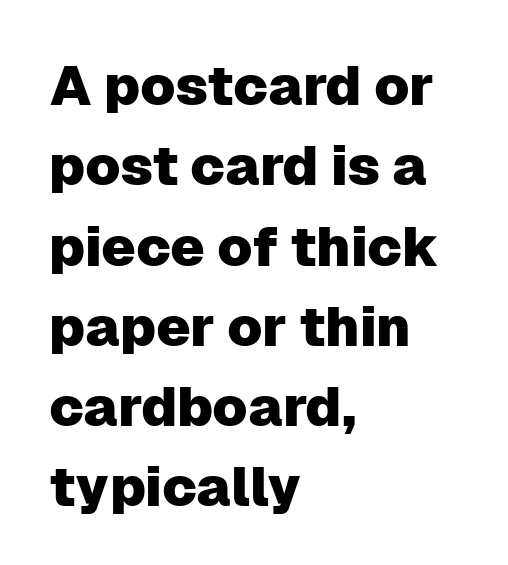
The passage shown has conventional tracking throughout. You could not count columns in this text — the font is proportionally spaced. Serifs: no, the terminals of the letterforms are clean. Line starts are locked; line ends wander.
